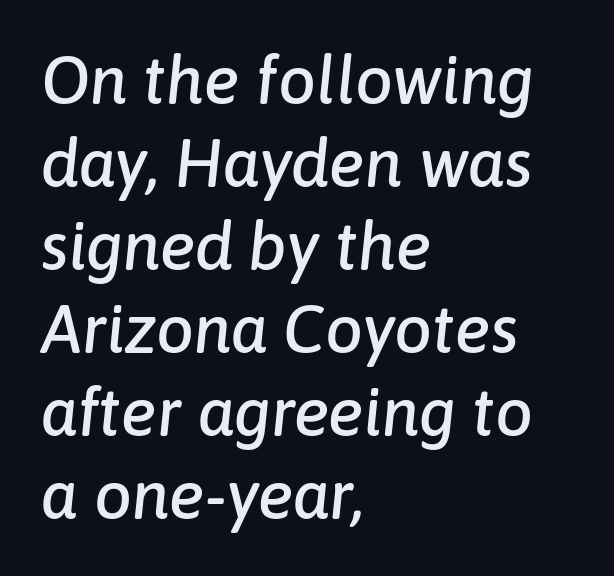
The image shows 67 px text type, italic (leaning right); set left-aligned, line spacing 1.24x, normal letter spacing, not underlined; low stroke contrast and a medium x-height.
